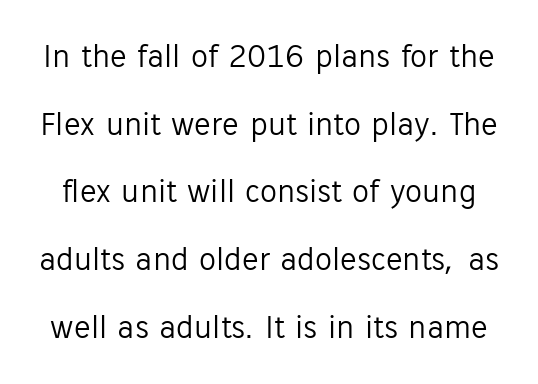
Letters rest on an invisible, unmarked baseline. This reads as an unemphasized weight, regular at the heaviest. Here the glyphs are tracked normally, forming tight word shapes. In terms of leading, this rendering errs on the spacious side.
